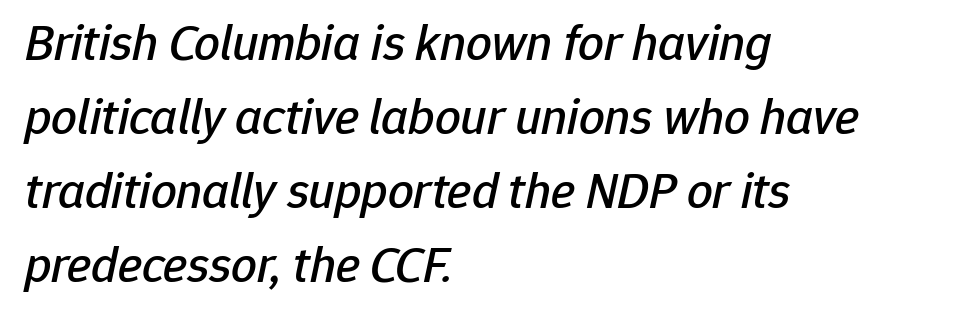
Looks like regular typesetting: each glyph gets only the width it needs. Slant detected: the letters are inclined. The glyphs are unaccompanied by any horizontal stroke below them. Notice how descenders clear the ascenders below comfortably — that's standard leading. Layout note: lines flush left.
